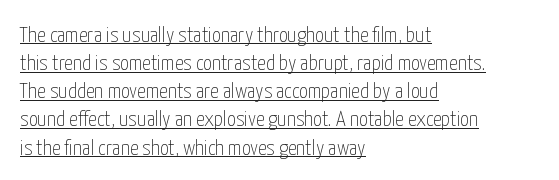
The image shows 22 px text type, upright; set left-aligned, normal line spacing (1.28x), normal letter spacing, underlined.
